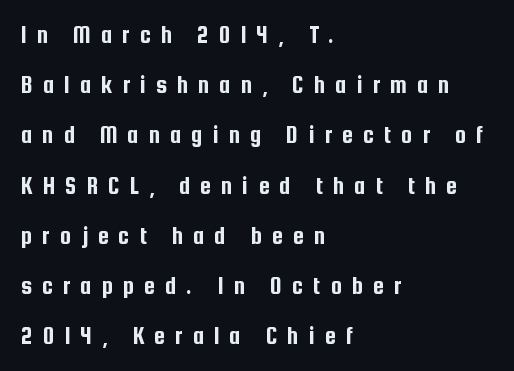
Vertically, the passage feels expansive, rows floating well apart. Line starts are locked; line ends wander. A bare baseline throughout the passage. Someone cranked the tracking dial way up on this one. The typography opts for an upright posture over an oblique one.
